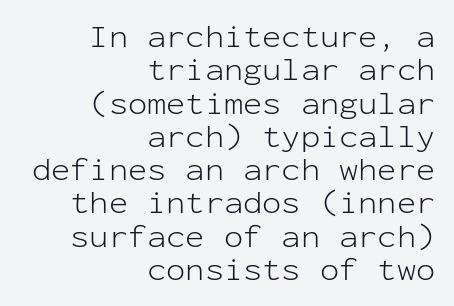
These glyphs show unthickened strokes, regular width or finer. Summary of vertical rhythm: compact, with narrow interline spacing. Descenders hang freely into open space. The passage shown is typed in a monospace face where columns stay perfectly aligned. Is the block centered? No — it sits flush against the right margin. The text was rendered using a sans face with plain stroke endings.
